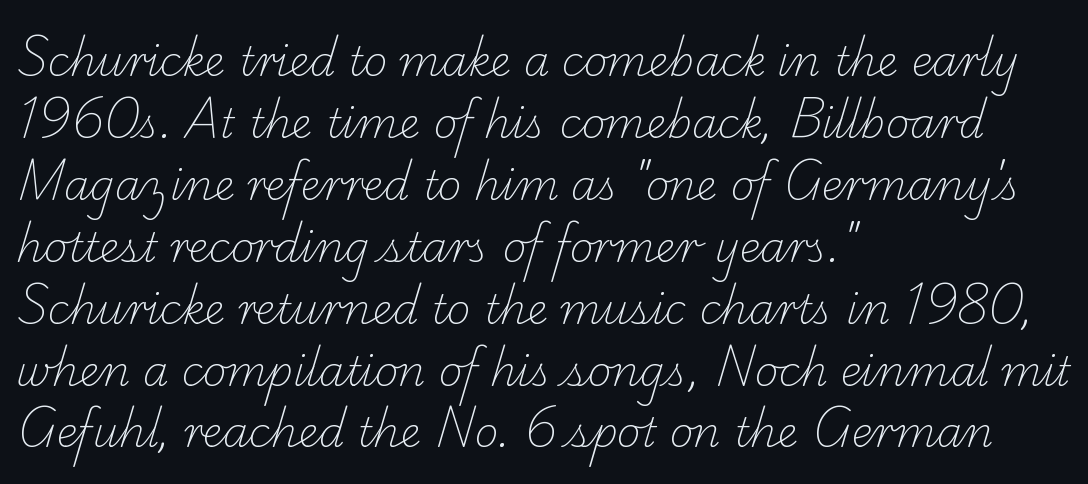
Q: Is the text bold? A: No.
Q: Is the typeface a serif or a sans-serif typeface? A: Serif.
Q: Is the text underlined? A: No.
Q: How is the paragraph aligned? A: Left-aligned.
Q: Is the spacing between letters normal or unusually wide? A: Normal.
Q: Is the spacing between lines tight, normal or loose? A: Normal.
Q: Width (condensed, normal, or wide)? A: Normal.
Q: Stroke contrast? A: Low.
Q: x-height? A: Small.
Q: Monospaced? A: No.
